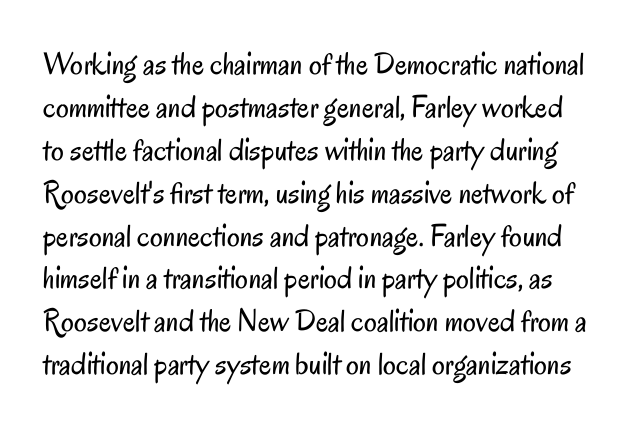
{"serif": "no", "italic": "no", "bold": "no", "weight": "regular", "width": "condensed", "stroke_contrast": "low", "x_height": "small", "monospaced": "no", "underline": "no", "line_spacing": "normal", "line_spacing_ratio": 1.34, "letter_spacing": "normal", "letter_spacing_em": 0.0, "glyph_px": 32}
